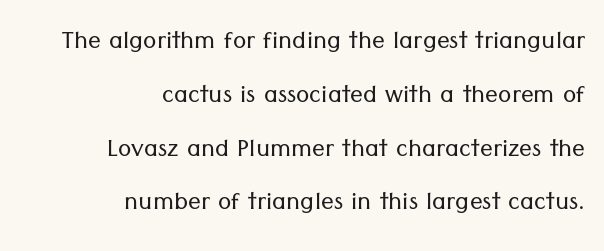
{"serif": "no", "italic": "no", "bold": "no", "weight": "light", "width": "normal", "stroke_contrast": "low", "x_height": "medium", "monospaced": "no", "underline": "no", "align": "right", "line_spacing": "normal", "line_spacing_ratio": 1.68, "letter_spacing": "normal", "letter_spacing_em": 0.0, "glyph_px": 32}
